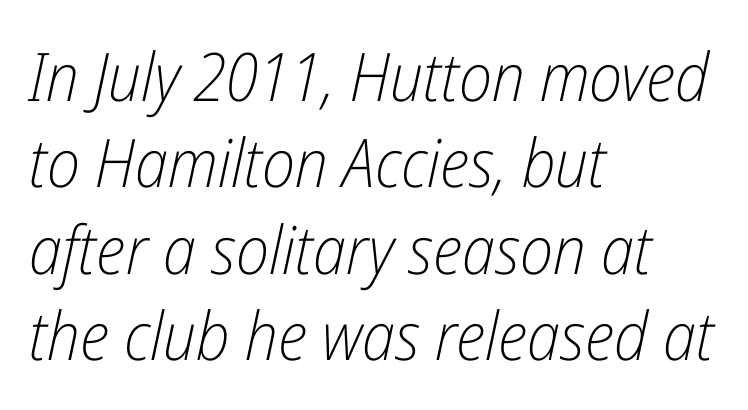
{"italic": "yes", "lean": "right", "slant_degrees": 12, "bold": "no", "weight": "light", "width": "condensed", "stroke_contrast": "low", "x_height": "medium", "monospaced": "no", "underline": "no", "align": "left", "line_spacing": "normal", "line_spacing_ratio": 1.29, "letter_spacing": "normal", "letter_spacing_em": 0.0, "glyph_px": 67}
